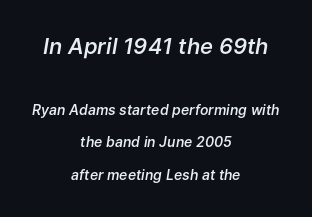
Is the letter spacing exaggerated? No — it looks like the ordinary default. When letters slant like this, we call the style italic. Strokes here are thickened, but only to semibold level. Rows of type keep a wide berth in the vertical direction. Visually the block forms a symmetrical silhouette, jagged on both flanks. Look at the glyph heights: the upper group is clearly the bigger setting.
